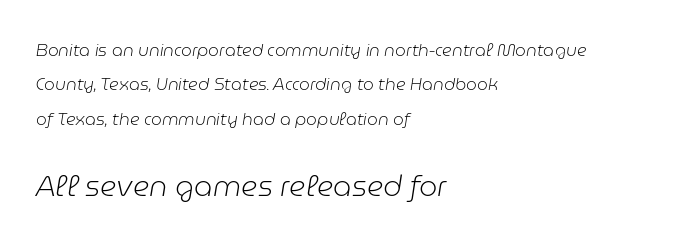
A clean baseline with only descenders dipping below it. Horizontal alignment here is leftward, the default for most running prose. In terms of leading, this rendering errs on the spacious side. There is no visible air inserted between adjacent glyphs. Note: smaller setting up top, larger setting below.
